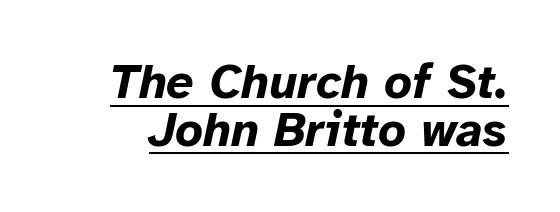
The image shows 48 px bold type, italic (leaning right); set tight line spacing (0.99x), normal letter spacing, underlined; low stroke contrast and a medium x-height.
